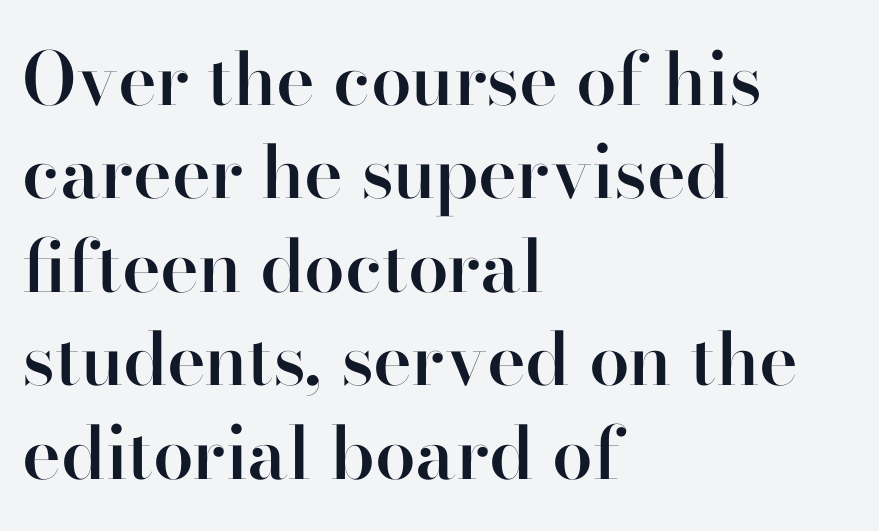
The image shows 73 px semibold serif type, upright; set left-aligned, normal line spacing (1.28x), normal letter spacing, not underlined; high stroke contrast and a small x-height.
